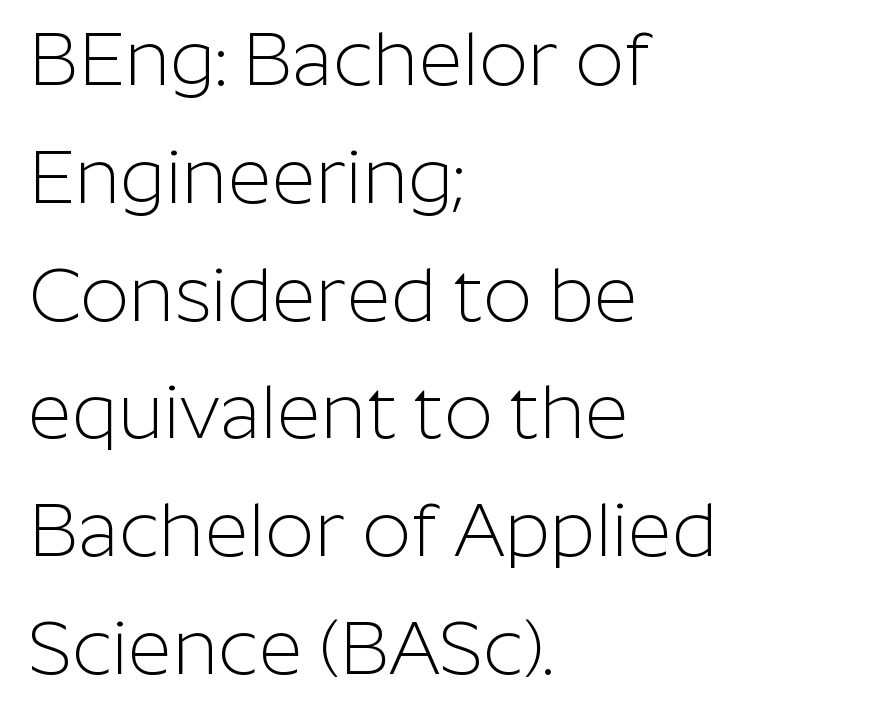
Q: Is the text bold? A: No.
Q: Is the text italic (slanted)? A: No, it is upright.
Q: Is the typeface a serif or a sans-serif typeface? A: Sans-serif.
Q: Is the text underlined? A: No.
Q: How is the paragraph aligned? A: Left-aligned.
Q: Is the spacing between letters normal or unusually wide? A: Normal.
Q: Is the spacing between lines tight, normal or loose? A: Normal.
Q: Width (condensed, normal, or wide)? A: Normal.
Q: Stroke contrast? A: Low.
Q: x-height? A: Medium.
Q: Monospaced? A: No.
